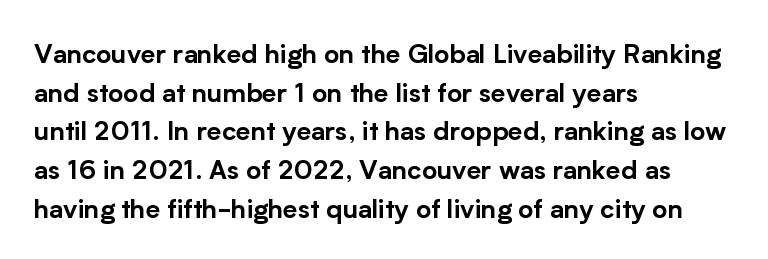
{"italic": "no", "underline": "no", "align": "left", "line_spacing": "normal", "line_spacing_ratio": 1.49, "letter_spacing": "normal", "letter_spacing_em": 0.0, "glyph_px": 26}
